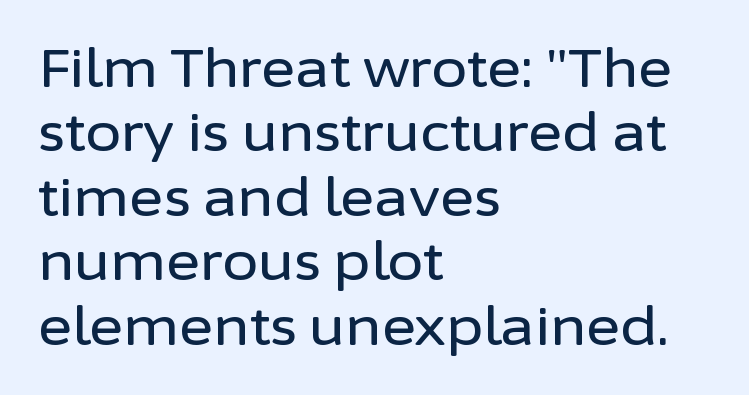
These lines are rendered in a variable-pitch font. Visually the block forms a straight wall on the left and a jagged coastline on the right. There is no visible air inserted between adjacent glyphs. This sample uses an upright cut, with every glyph sitting square on the baseline.
